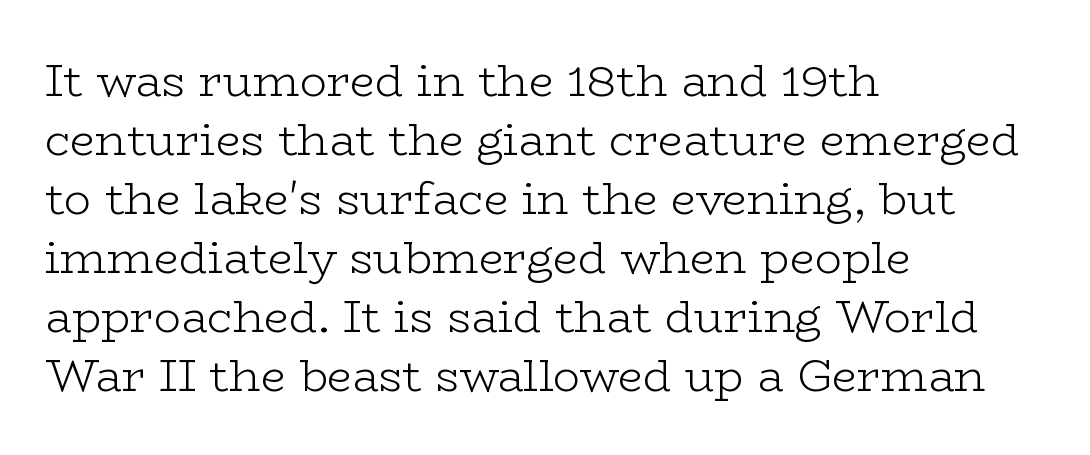
Q: Is the text bold? A: No.
Q: Is the text italic (slanted)? A: No, it is upright.
Q: Is the typeface a serif or a sans-serif typeface? A: Serif.
Q: Is the text underlined? A: No.
Q: How is the paragraph aligned? A: Left-aligned.
Q: Is the spacing between letters normal or unusually wide? A: Normal.
Q: Is the spacing between lines tight, normal or loose? A: Normal.
Q: Width (condensed, normal, or wide)? A: Wide.
Q: Stroke contrast? A: Low.
Q: x-height? A: Medium.
Q: Monospaced? A: No.
